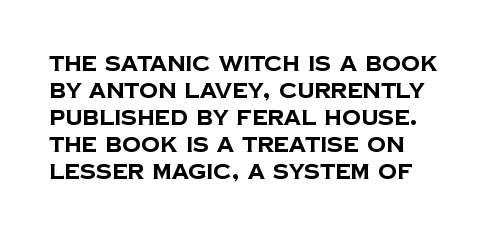
Q: Is the text bold? A: Yes.
Q: Is the text underlined? A: No.
Q: How is the paragraph aligned? A: Left-aligned.
Q: Is the spacing between letters normal or unusually wide? A: Normal.
Q: Is the spacing between lines tight, normal or loose? A: Normal.
